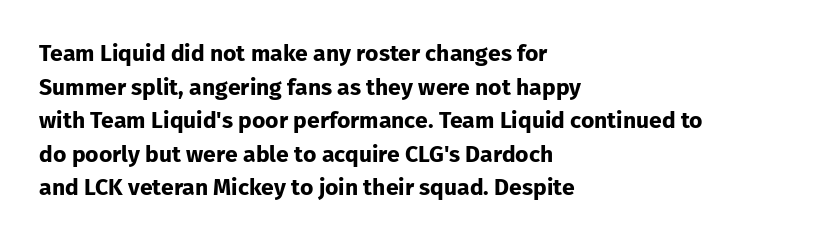
The image shows 23 px bold type, upright; set left-aligned, normal line spacing (1.46x), normal letter spacing, not underlined.
